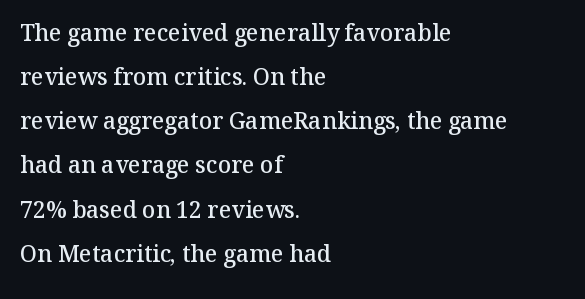
Q: Is the text bold? A: Semi-bold.
Q: Is the text italic (slanted)? A: No, it is upright.
Q: Is the text underlined? A: No.
Q: How is the paragraph aligned? A: Left-aligned.
Q: Is the spacing between letters normal or unusually wide? A: Normal.
Q: Is the spacing between lines tight, normal or loose? A: Loose.
